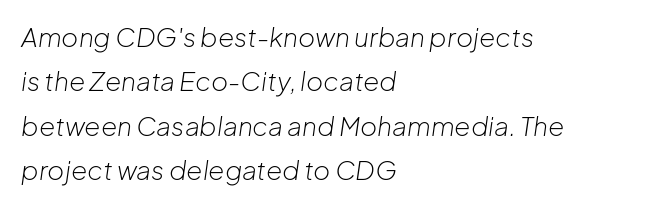
Q: Is the text bold? A: No.
Q: Is the text italic (slanted)? A: Yes, it leans right by about 8 degrees.
Q: Is the text underlined? A: No.
Q: How is the paragraph aligned? A: Left-aligned.
Q: Is the spacing between letters normal or unusually wide? A: Normal.
